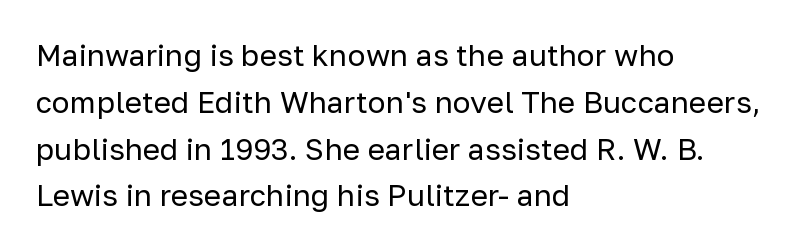
{"serif": "no", "italic": "no", "bold": "no", "weight": "regular", "width": "normal", "stroke_contrast": "low", "x_height": "medium", "monospaced": "no", "underline": "no", "align": "left", "line_spacing": "normal", "line_spacing_ratio": 1.56, "letter_spacing": "normal", "letter_spacing_em": 0.0, "glyph_px": 30}
